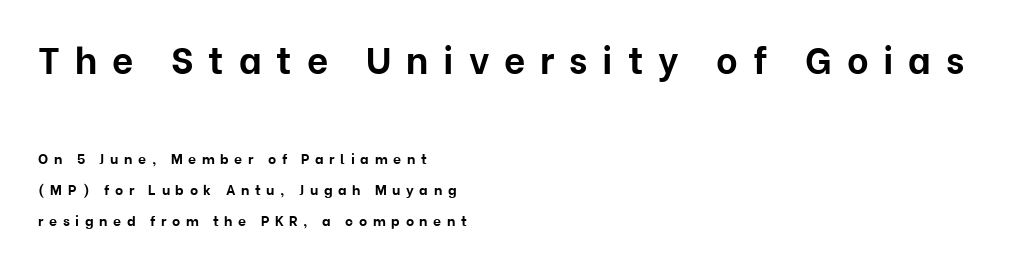
Q: Is the text bold? A: Yes.
Q: Is the text italic (slanted)? A: No, it is upright.
Q: Is the typeface a serif or a sans-serif typeface? A: Sans-serif.
Q: Is the text underlined? A: No.
Q: How is the paragraph aligned? A: Left-aligned.
Q: Is the spacing between letters normal or unusually wide? A: Unusually wide.
Q: Is the spacing between lines tight, normal or loose? A: Loose.
Q: Which block of text is set in a larger size, the first (top) or the second (bottom)? A: The first (top) one.
Q: Width (condensed, normal, or wide)? A: Normal.
Q: Stroke contrast? A: Low.
Q: x-height? A: Medium.
Q: Monospaced? A: No.
